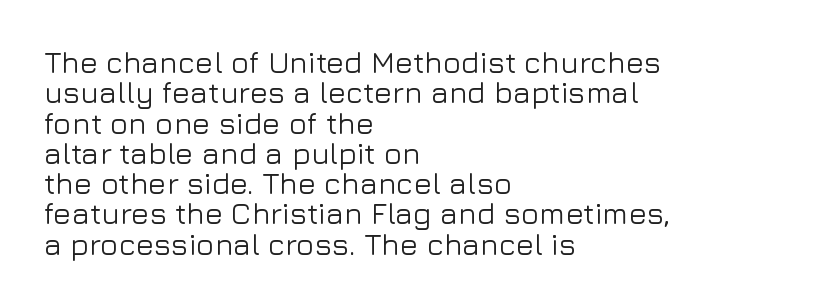
Q: Is the text italic (slanted)? A: No, it is upright.
Q: Is the typeface a serif or a sans-serif typeface? A: Sans-serif.
Q: Is the text underlined? A: No.
Q: How is the paragraph aligned? A: Left-aligned.
Q: Is the spacing between letters normal or unusually wide? A: Normal.
Q: Is the spacing between lines tight, normal or loose? A: Tight.
Q: Width (condensed, normal, or wide)? A: Normal.
Q: Stroke contrast? A: Low.
Q: x-height? A: Medium.
Q: Monospaced? A: No.
